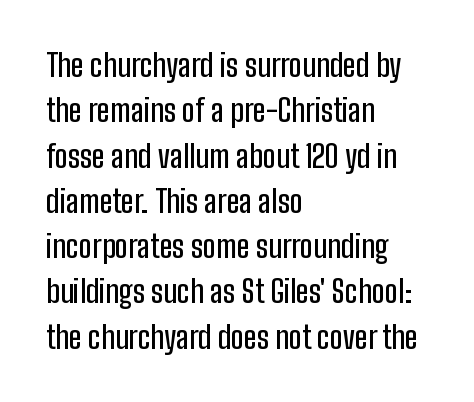
The image shows 31 px condensed sans-serif type, upright; set left-aligned, normal line spacing (1.46x), normal letter spacing, not underlined; low stroke contrast and a medium x-height.
